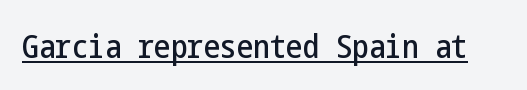
Q: Is the text italic (slanted)? A: No, it is upright.
Q: Is the typeface a serif or a sans-serif typeface? A: Sans-serif.
Q: Is the text underlined? A: Yes.
Q: Is the spacing between letters normal or unusually wide? A: Normal.
Q: Width (condensed, normal, or wide)? A: Condensed.
Q: Stroke contrast? A: Low.
Q: x-height? A: Medium.
